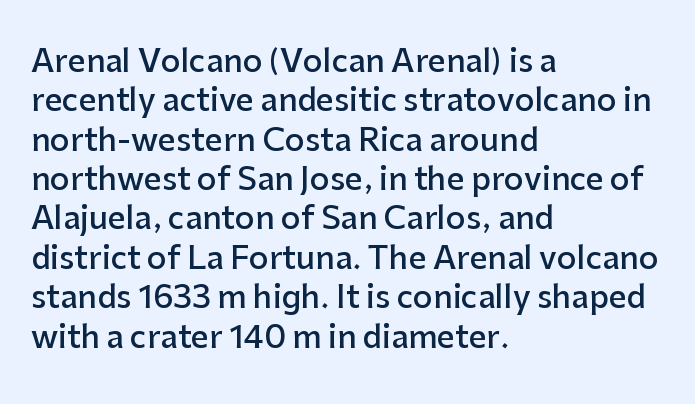
One-word summary of the alignment: left. Do the characters align in a grid? No, the font is proportional. I'd describe the lettering as semibold — firm but not a full bold. The font's upright variant was chosen for this text. Compared with typical paragraphs, the rows here are spaced about the same.
